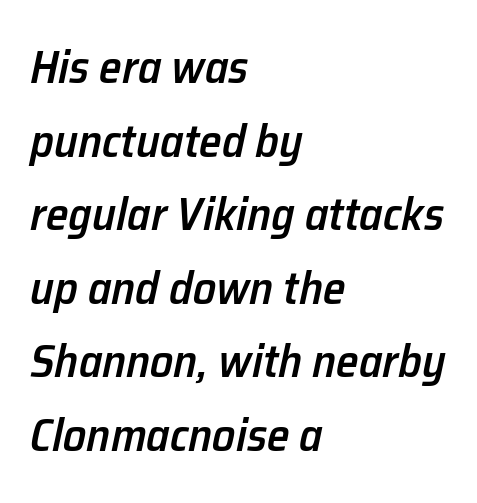
The axis of the letterforms is tilted away from vertical. Do the characters align in a grid? No, the font is proportional. Does extra space separate the letters? No, they use regular spacing. Quick note: underline off.
